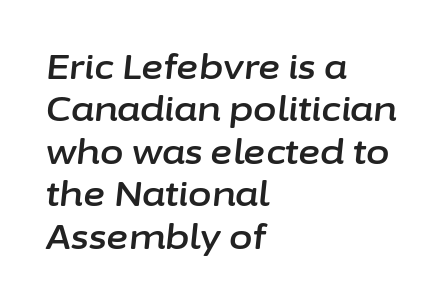
Q: Is the text italic (slanted)? A: Yes, it leans right by about 6 degrees.
Q: Is the text underlined? A: No.
Q: How is the paragraph aligned? A: Left-aligned.
Q: Is the spacing between letters normal or unusually wide? A: Normal.
Q: Is the spacing between lines tight, normal or loose? A: Normal.
Q: Width (condensed, normal, or wide)? A: Normal.
Q: Stroke contrast? A: Low.
Q: x-height? A: Medium.
Q: Monospaced? A: No.
